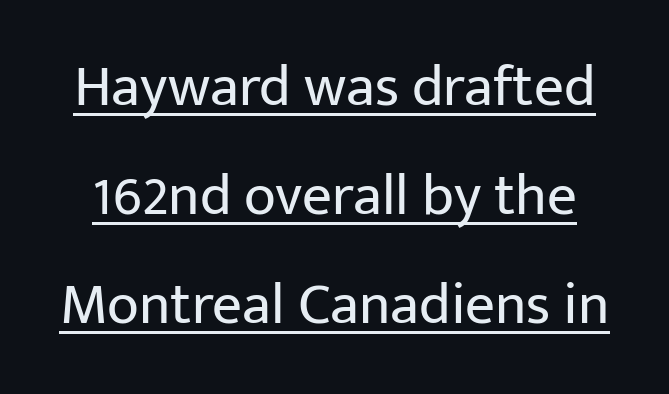
The image shows 59 px regular-weight sans-serif type, upright; set line spacing 1.85x, normal letter spacing, underlined; low stroke contrast and a medium x-height.
